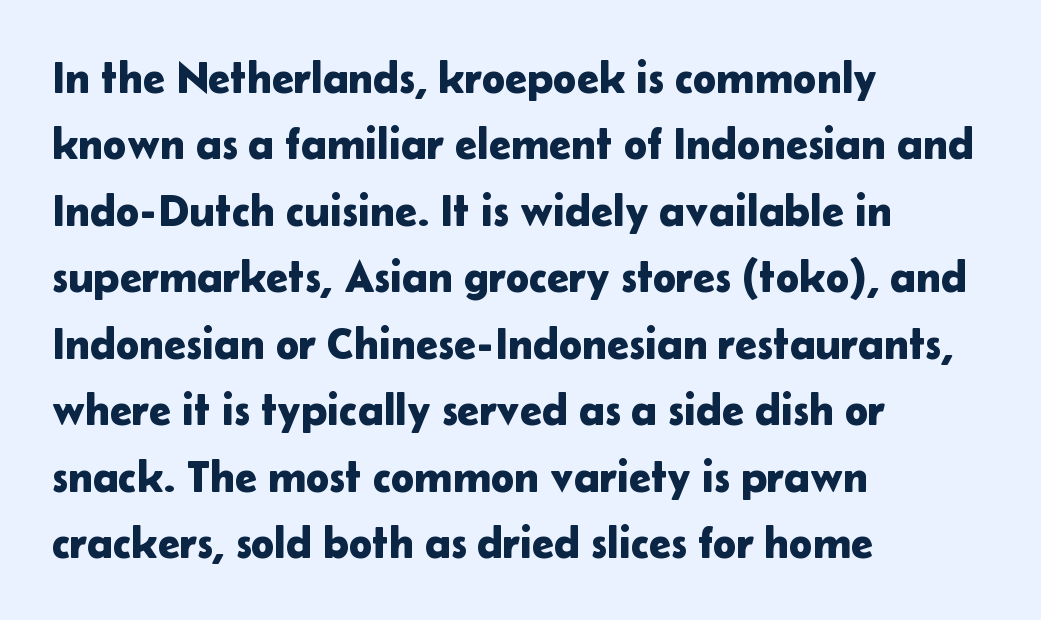
{"serif": "no", "italic": "no", "width": "normal", "stroke_contrast": "low", "x_height": "medium", "monospaced": "no", "underline": "no", "align": "left", "line_spacing": "normal", "line_spacing_ratio": 1.51, "letter_spacing": "normal", "letter_spacing_em": 0.0, "glyph_px": 44}
